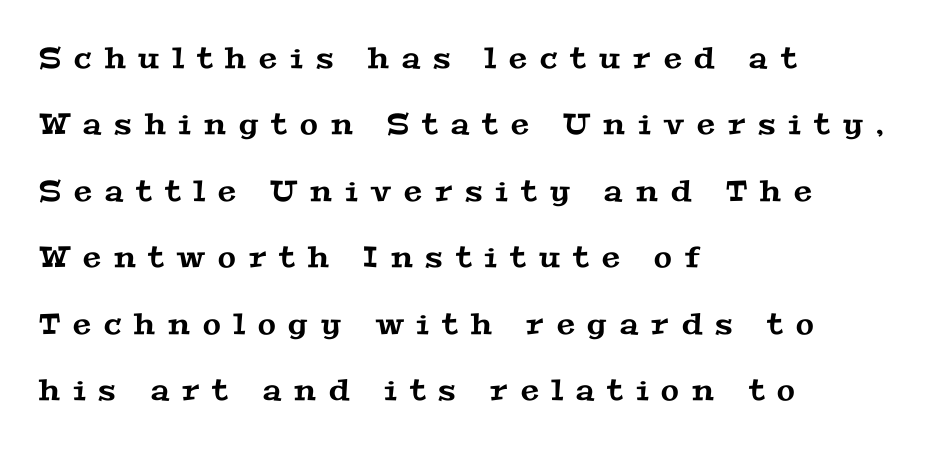
The image shows 29 px wide serif type; set left-aligned, loose line spacing (2.29x), unusually wide letter spacing (+0.45 em), not underlined; medium stroke contrast and a medium x-height.
